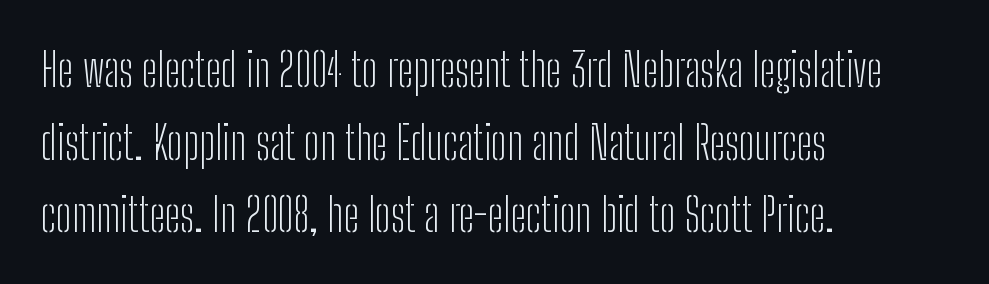
Q: Is the text bold? A: No.
Q: Is the text italic (slanted)? A: No, it is upright.
Q: Is the typeface a serif or a sans-serif typeface? A: Sans-serif.
Q: Is the text underlined? A: No.
Q: How is the paragraph aligned? A: Left-aligned.
Q: Is the spacing between letters normal or unusually wide? A: Normal.
Q: Is the spacing between lines tight, normal or loose? A: Normal.
Q: Width (condensed, normal, or wide)? A: Condensed.
Q: Stroke contrast? A: Low.
Q: x-height? A: Medium.
Q: Monospaced? A: No.
